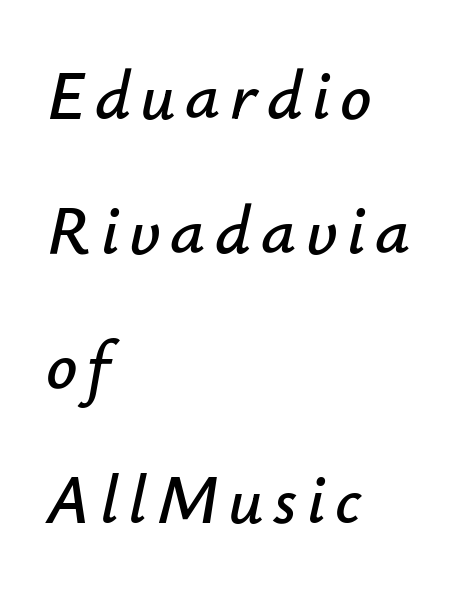
The space between consecutive lines is lavish. A student would call this left alignment; a typographer would say flush left, rag right. The area under the type is left untouched. Do the characters align in a grid? No, the font is proportional. The whole block is typeset with a tilt.
